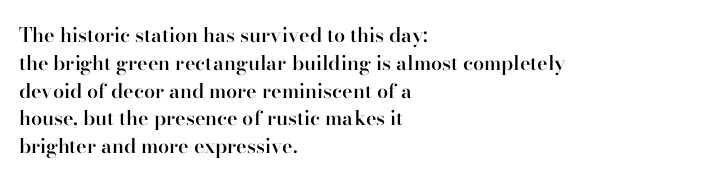
{"italic": "no", "bold": "semi", "underline": "no", "align": "left", "line_spacing": "normal", "line_spacing_ratio": 1.39, "letter_spacing": "normal", "letter_spacing_em": 0.0, "glyph_px": 20}
